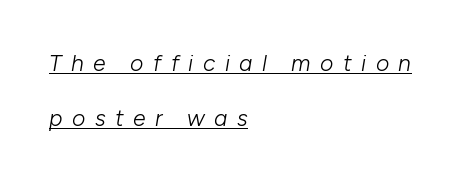
The image shows 23 px text type, italic (leaning right); set left-aligned, loose line spacing (2.39x), unusually wide letter spacing (+0.41 em), underlined.
